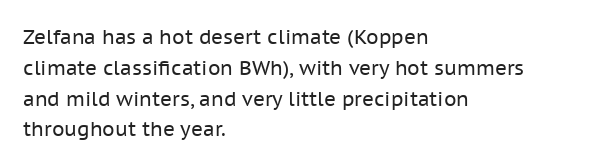
The image shows 20 px text type, upright; set left-aligned, normal line spacing (1.54x), normal letter spacing, not underlined.
